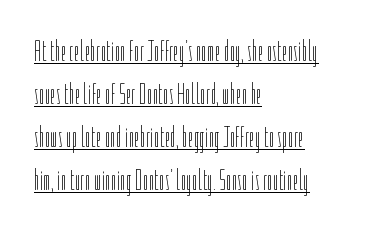
{"italic": "no", "bold": "no", "weight": "thin", "width": "condensed", "stroke_contrast": "low", "x_height": "medium", "monospaced": "no", "underline": "yes", "align": "left", "line_spacing": "normal", "line_spacing_ratio": 1.48, "letter_spacing": "normal", "letter_spacing_em": 0.0, "glyph_px": 29}
